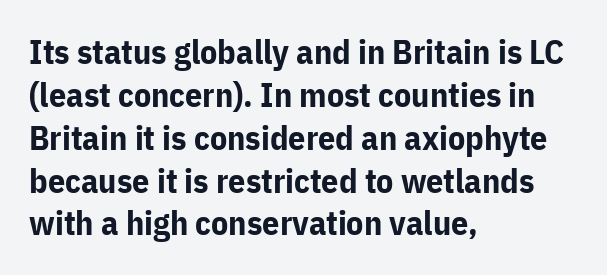
{"serif": "no", "italic": "no", "bold": "yes", "weight": "bold", "width": "normal", "stroke_contrast": "low", "x_height": "medium", "monospaced": "no", "underline": "no", "align": "left", "line_spacing": "normal", "line_spacing_ratio": 1.26, "letter_spacing": "normal", "letter_spacing_em": 0.0, "glyph_px": 34}
